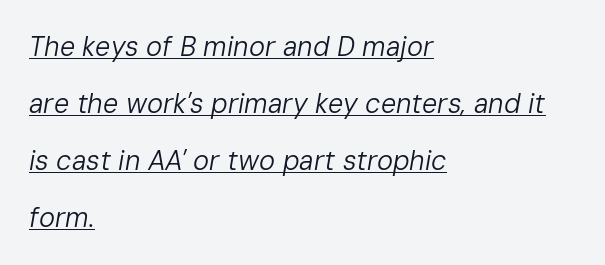
The image shows 27 px text type, italic (leaning right); set left-aligned, loose line spacing (2.11x), normal letter spacing, underlined.
